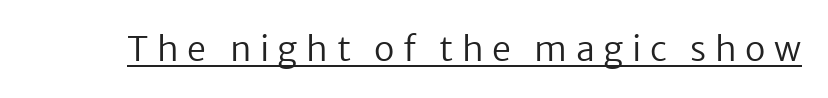
Q: Is the text bold? A: No.
Q: Is the text italic (slanted)? A: No, it is upright.
Q: Is the typeface a serif or a sans-serif typeface? A: Sans-serif.
Q: Is the text underlined? A: Yes.
Q: Is the spacing between letters normal or unusually wide? A: Unusually wide.
Q: Width (condensed, normal, or wide)? A: Normal.
Q: Stroke contrast? A: Low.
Q: x-height? A: Medium.
Q: Monospaced? A: No.
